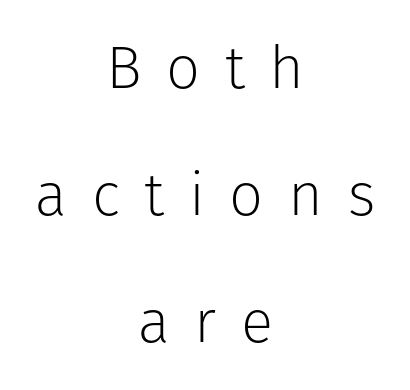
Q: Is the text bold? A: No.
Q: Is the text italic (slanted)? A: No, it is upright.
Q: Is the typeface a serif or a sans-serif typeface? A: Sans-serif.
Q: Is the text underlined? A: No.
Q: How is the paragraph aligned? A: Centered.
Q: Is the spacing between letters normal or unusually wide? A: Unusually wide.
Q: Is the spacing between lines tight, normal or loose? A: Loose.
Q: Width (condensed, normal, or wide)? A: Normal.
Q: Stroke contrast? A: Low.
Q: x-height? A: Medium.
Q: Monospaced? A: No.
